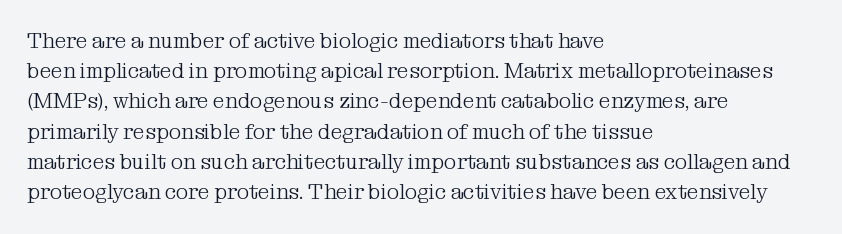
The image shows 21 px text type, upright; set left-aligned, normal line spacing (1.44x), normal letter spacing, not underlined.
